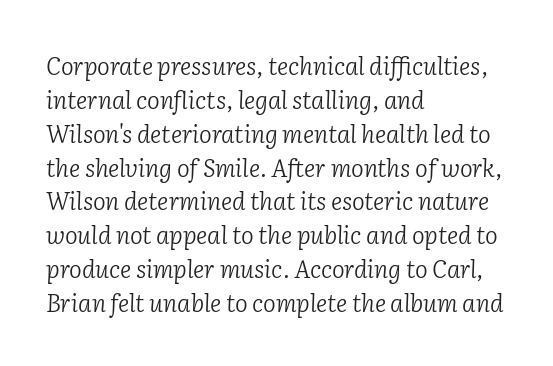
These lines were composed using italics. Only glyphs here, with clear space below each row. The line texture is even and compact thanks to regular tracking. Does the leading feel generous? No, just average.
